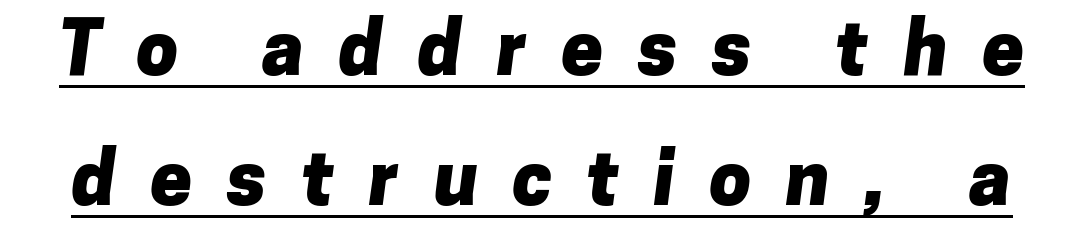
Q: Is the text bold? A: Yes.
Q: Is the typeface a serif or a sans-serif typeface? A: Sans-serif.
Q: Is the text underlined? A: Yes.
Q: Is the spacing between letters normal or unusually wide? A: Unusually wide.
Q: Width (condensed, normal, or wide)? A: Normal.
Q: Stroke contrast? A: Low.
Q: x-height? A: Medium.
Q: Monospaced? A: No.
